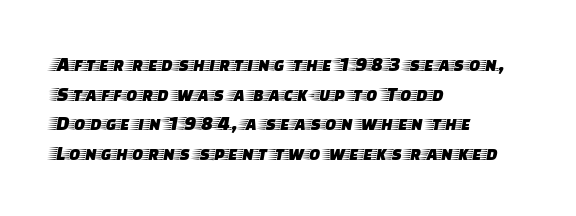
The image shows 21 px text type; set left-aligned, normal line spacing (1.41x), normal letter spacing, not underlined.
